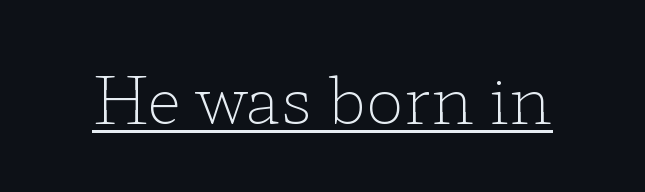
Letterform terminals end in serifs throughout the passage. These lines keep a tight, regular rhythm from letter to letter. This is the regular roman posture of the typeface. On a weight scale, this lands at 450 or below. Do the characters align in a grid? No, the font is proportional. A continuous stroke trails under the words, as in a hyperlink.
